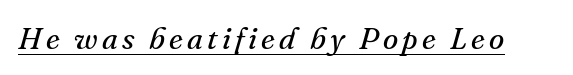
The image shows 31 px regular-weight serif type, italic (leaning right); set underlined; medium stroke contrast and a small x-height.
